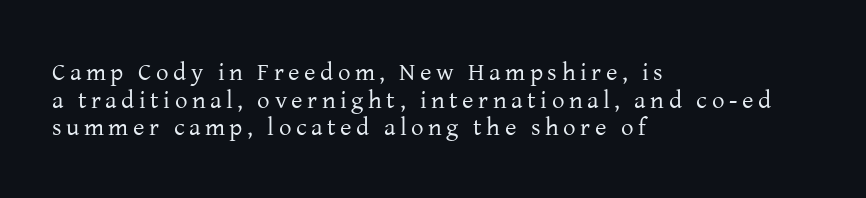
{"italic": "no", "bold": "no", "underline": "no", "align": "left", "line_spacing": "tight", "line_spacing_ratio": 1.11, "glyph_px": 25}
